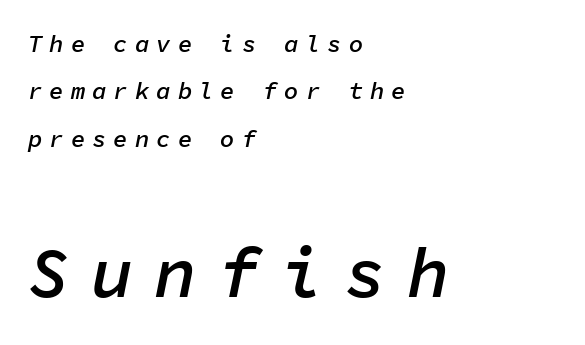
A fair bit of extra ink — the face is semibold, not bold. Typeset ragged right — the left edge is the straight one. Does extra space separate the letters? Yes, quite a lot of it. Look at the glyph heights: the lower group is clearly the bigger setting. Slant detected: the letters are inclined.
